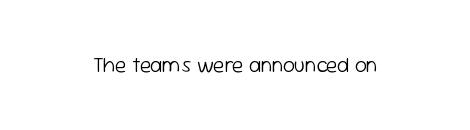
The passage shown is not underscored anywhere. The font's upright variant was chosen for this text. Stems here are at most as thick as an everyday book face. Observe the ordinary spacing: letters are neighbours, not strangers.
